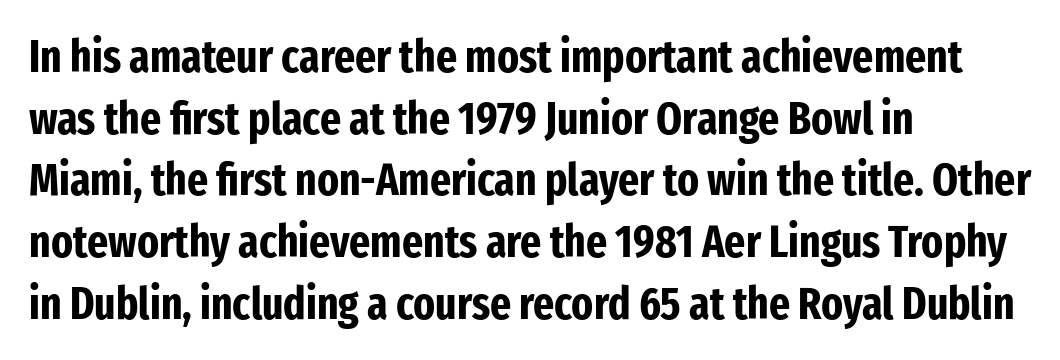
This is sans-serif lettering, the kind often seen on screens and signage. Typographic density is high because the face is bold. The passage shown is typed in a proportional face where columns would drift. Do the letters lean? They stand straight. Typeset ragged right — the left edge is the straight one. Descenders are the only things crossing below the line.
